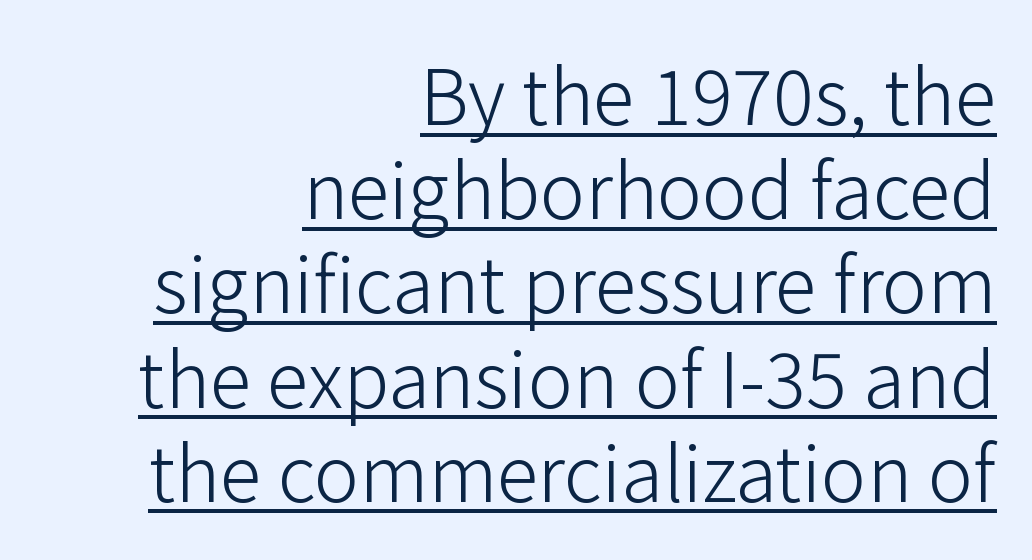
The line texture is even and compact thanks to regular tracking. These lines were composed using upright roman letters. The face used here is proportionally spaced, like ordinary book or web type. Unbolded letterforms with no extra heft.
